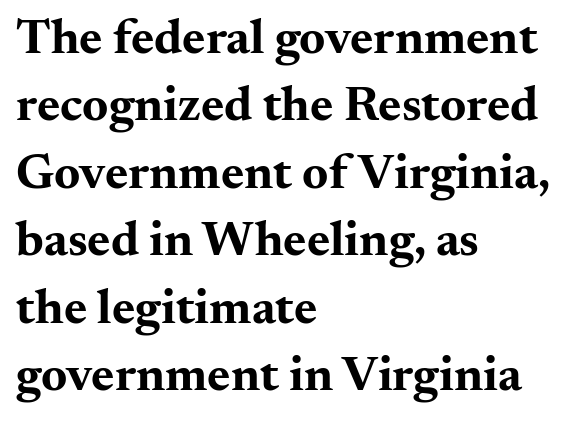
Q: Is the text bold? A: Yes.
Q: Is the text italic (slanted)? A: No, it is upright.
Q: Is the typeface a serif or a sans-serif typeface? A: Serif.
Q: Is the text underlined? A: No.
Q: How is the paragraph aligned? A: Left-aligned.
Q: Is the spacing between letters normal or unusually wide? A: Normal.
Q: Is the spacing between lines tight, normal or loose? A: Normal.
Q: Width (condensed, normal, or wide)? A: Wide.
Q: Stroke contrast? A: Medium.
Q: x-height? A: Small.
Q: Monospaced? A: No.
